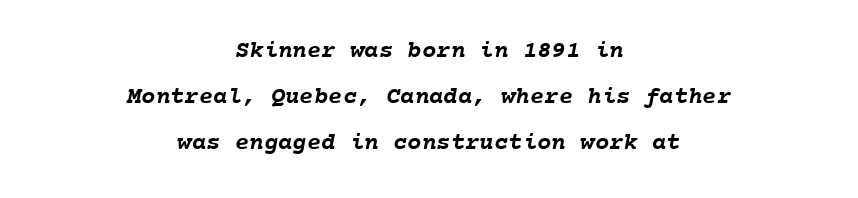
Q: Is the text bold? A: Yes.
Q: Is the text underlined? A: No.
Q: How is the paragraph aligned? A: Centered.
Q: Is the spacing between letters normal or unusually wide? A: Normal.
Q: Is the spacing between lines tight, normal or loose? A: Loose.
